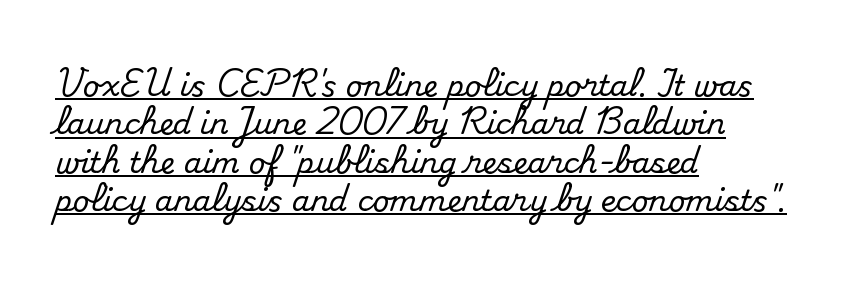
Every row of glyphs begins at an identical x-position on the left. The lettering is marked with a stroke running underneath it. Reading down the column, the eye jumps a familiar distance to each next line. These lines are rendered in a variable-pitch font.
